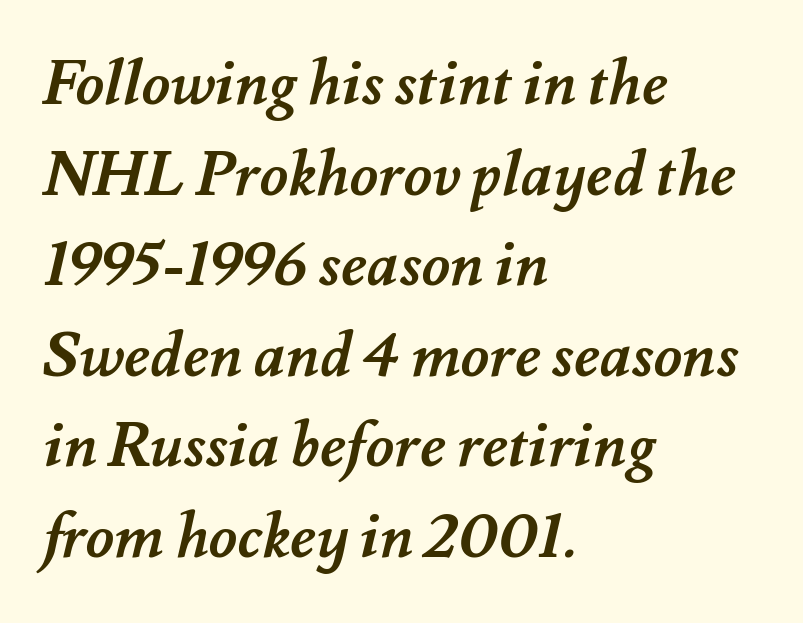
The image shows 62 px semibold type; set left-aligned, normal line spacing (1.46x), normal letter spacing, not underlined; medium stroke contrast and a small x-height.
